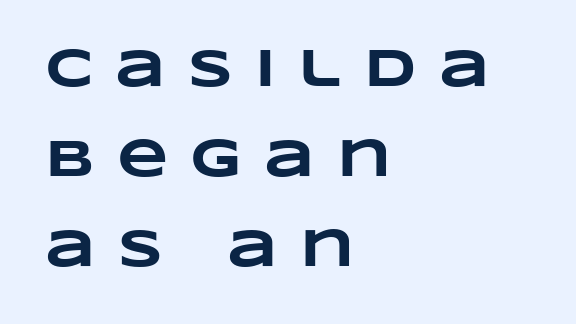
Chunky letters — that's bold for sure. This rendering uses left alignment, leaving the right contour irregular. Look at the tracking — it's clearly loosened, letters drifting apart. Does the leading feel generous? No, just average. Anything drawn beneath the words? Only blank space. Here the designer chose a conventional face with non-uniform glyph widths.
